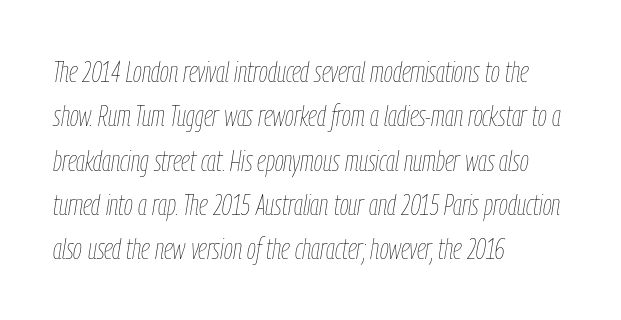
Q: Is the text bold? A: No.
Q: Is the text italic (slanted)? A: Yes, it leans right by about 9 degrees.
Q: Is the text underlined? A: No.
Q: How is the paragraph aligned? A: Left-aligned.
Q: Is the spacing between letters normal or unusually wide? A: Normal.
Q: Is the spacing between lines tight, normal or loose? A: Normal.
Q: Width (condensed, normal, or wide)? A: Condensed.
Q: Stroke contrast? A: Low.
Q: x-height? A: Medium.
Q: Monospaced? A: No.
